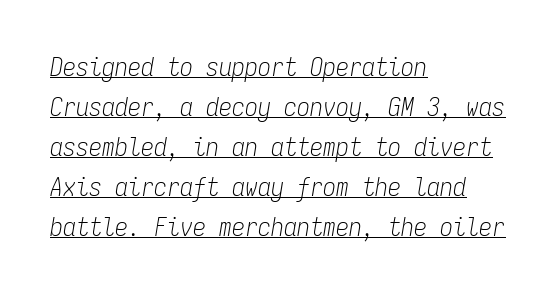
{"italic": "yes", "lean": "right", "slant_degrees": 9, "bold": "no", "underline": "yes", "align": "left", "line_spacing": "normal", "line_spacing_ratio": 1.54, "letter_spacing": "normal", "letter_spacing_em": 0.0, "glyph_px": 26}
